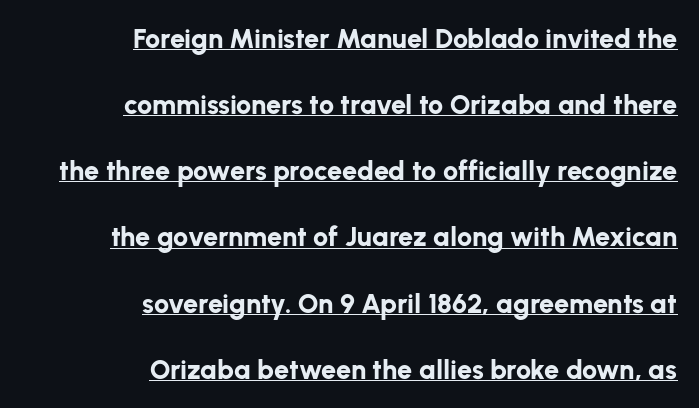
Q: Is the text bold? A: Yes.
Q: Is the text italic (slanted)? A: No, it is upright.
Q: Is the text underlined? A: Yes.
Q: How is the paragraph aligned? A: Right-aligned.
Q: Is the spacing between letters normal or unusually wide? A: Normal.
Q: Is the spacing between lines tight, normal or loose? A: Loose.
